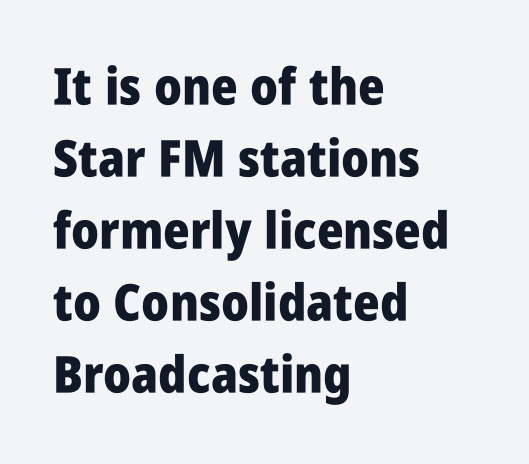
Q: Is the text bold? A: Yes.
Q: Is the text italic (slanted)? A: No, it is upright.
Q: Is the typeface a serif or a sans-serif typeface? A: Sans-serif.
Q: Is the text underlined? A: No.
Q: How is the paragraph aligned? A: Left-aligned.
Q: Is the spacing between letters normal or unusually wide? A: Normal.
Q: Is the spacing between lines tight, normal or loose? A: Normal.
Q: Width (condensed, normal, or wide)? A: Condensed.
Q: Stroke contrast? A: Low.
Q: x-height? A: Large.
Q: Monospaced? A: No.
